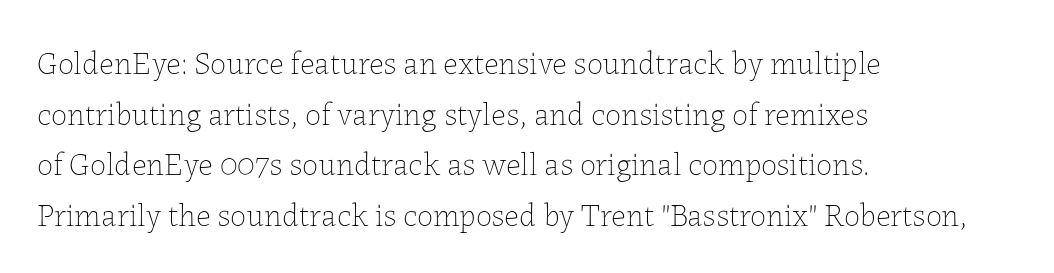
Look at the tracking — it's just the regular setting, nothing added. Layout note: lines flush left. This sample keeps an unexceptional amount of space between lines. Looks like regular typesetting: each glyph gets only the width it needs.
